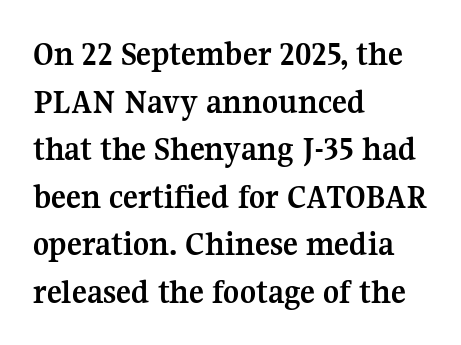
The leading is moderate, giving the passage an even texture. This rendering features lettering with no underline. Does the copy run flush right? No — it runs flush left. The rendering shows small feet on the letterforms — a serif design. It's the straight-up-and-down kind of type.
